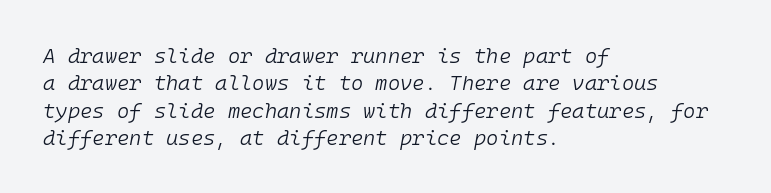
The image shows 21 px text type, italic (leaning right); set left-aligned, normal line spacing (1.3x), normal letter spacing, not underlined.
